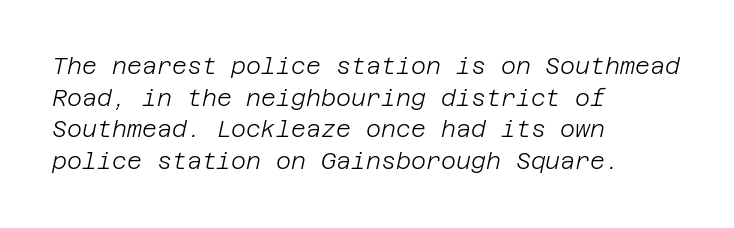
The image shows 23 px text type, italic (leaning right); set left-aligned, normal line spacing (1.38x), normal letter spacing, not underlined.
